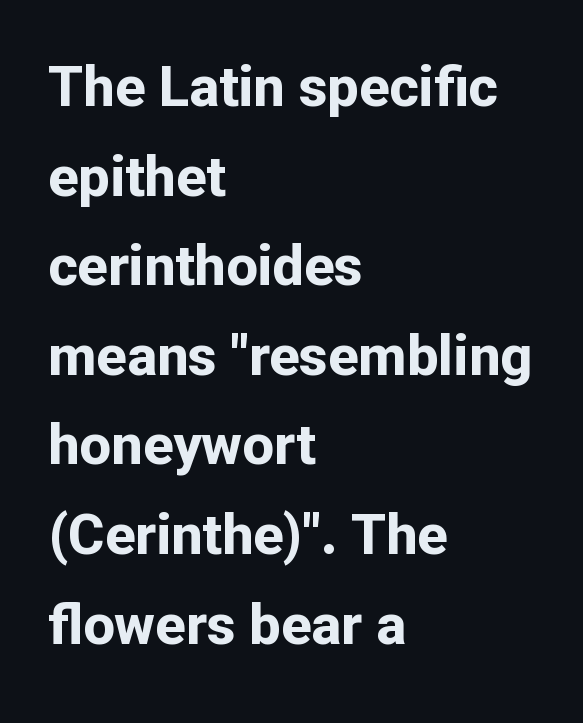
Varying glyph widths throughout — classic text-font behaviour. Italic: no, the glyphs are upright roman. Compared with typical paragraphs, the rows here are spaced about the same. In CSS terms this would be text-align: left. Heavy, bold letterforms. Each row of text sits above clean, open space.
